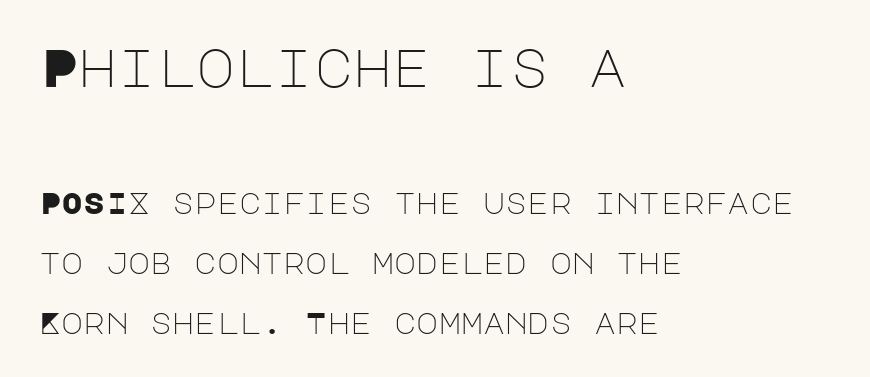
What's the leading like? Stretched, with rows far apart. The more generous point size was reserved for the upper chunk. Stroke terminals: plain, sans-serif. A quiet, ordinary-to-light weight characterises the typeface. Does extra space separate the letters? No, they use regular spacing. In terms of posture, this sample is upright.
